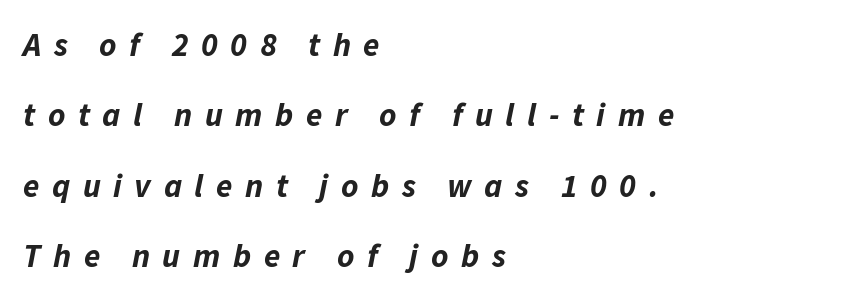
The baseline area is clear. What's the leading like? Stretched, with rows far apart. It's the slanting kind of type. You could only call the tracking loose — the letters float apart. These lines carry a lot of weight — the face is fully bold.
